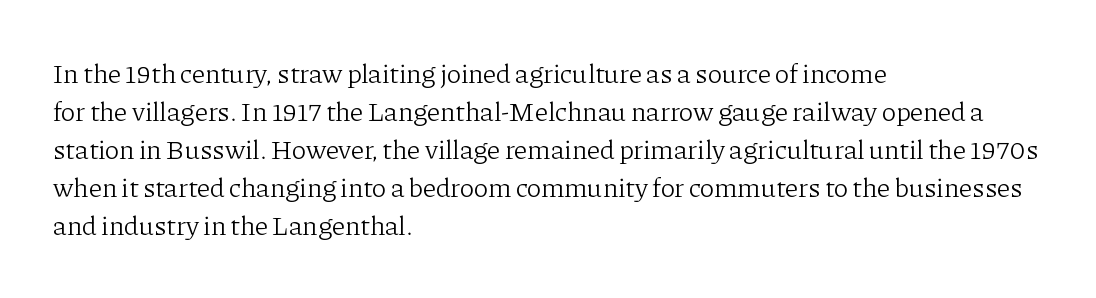
The image shows 27 px text type, upright; set left-aligned, normal line spacing (1.41x), normal letter spacing, not underlined.
